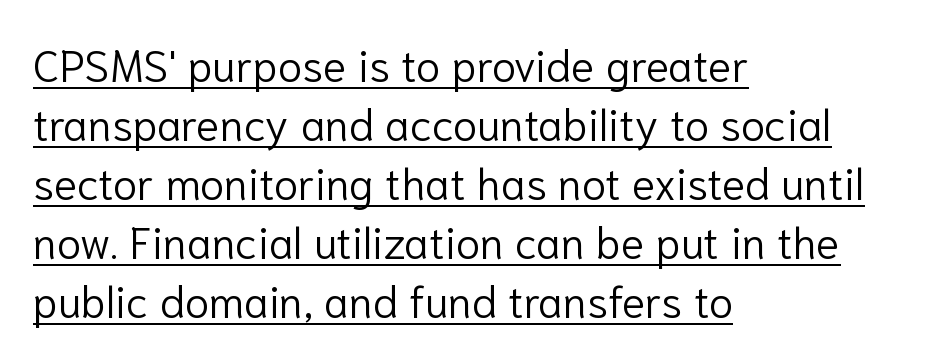
{"serif": "no", "italic": "no", "bold": "no", "weight": "light", "width": "normal", "stroke_contrast": "low", "x_height": "medium", "monospaced": "no", "underline": "yes", "align": "left", "line_spacing": "normal", "line_spacing_ratio": 1.34, "letter_spacing": "normal", "letter_spacing_em": 0.0, "glyph_px": 44}
